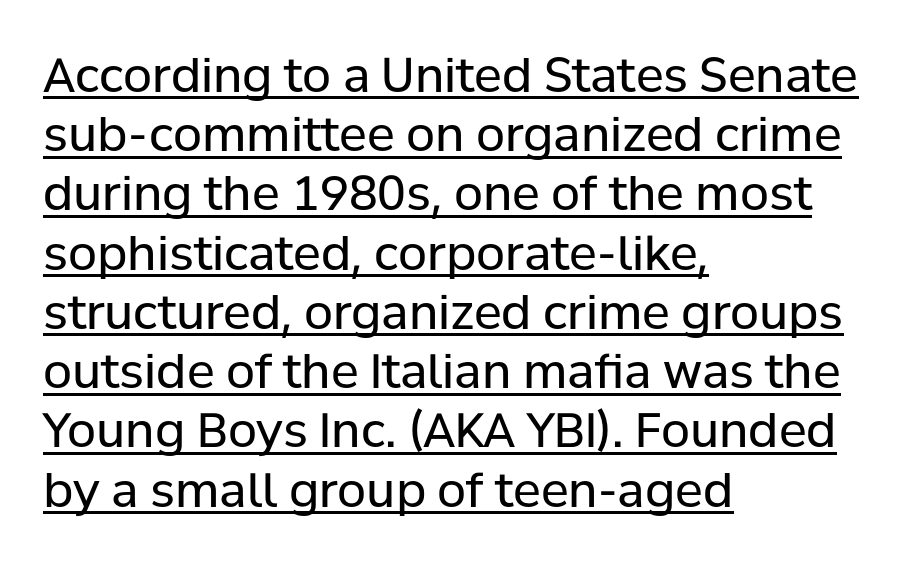
{"serif": "no", "italic": "no", "bold": "no", "weight": "regular", "width": "normal", "stroke_contrast": "low", "x_height": "medium", "monospaced": "no", "underline": "yes", "align": "left", "line_spacing": "normal", "line_spacing_ratio": 1.26, "letter_spacing": "normal", "letter_spacing_em": 0.0, "glyph_px": 47}
